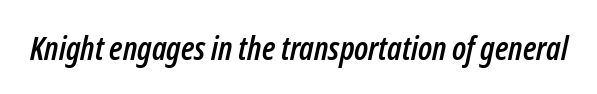
Looks like regular typesetting: each glyph gets only the width it needs. When letters slant like this, we call the style italic. Only glyphs here, with clear space below each row. The horizontal fit of the characters is conventional and even.
